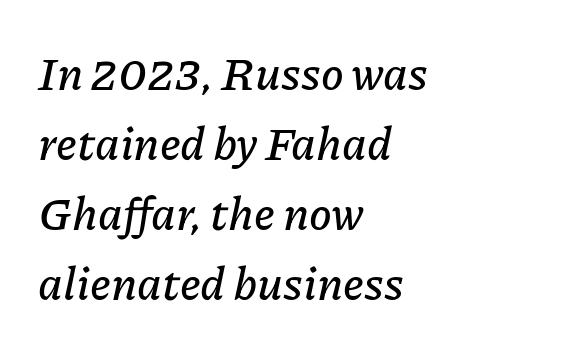
The image shows 46 px text type, italic (leaning right); set left-aligned, normal line spacing (1.52x), normal letter spacing, not underlined; low stroke contrast and a medium x-height.
